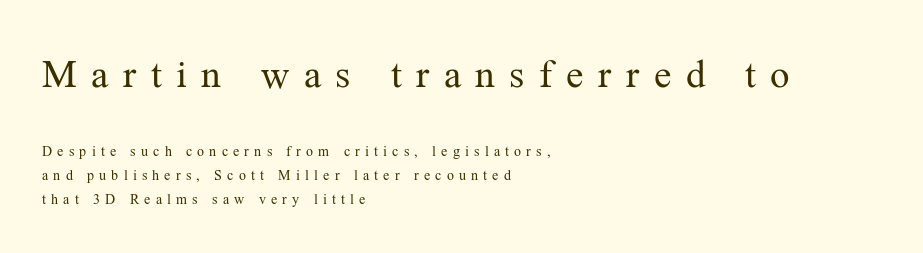
The image shows 39 px regular-weight serif type, upright; set left-aligned, line spacing 1.72x, unusually wide letter spacing (+0.37 em), not underlined; the first (top) block is 2.79x larger; medium stroke contrast and a medium x-height.
